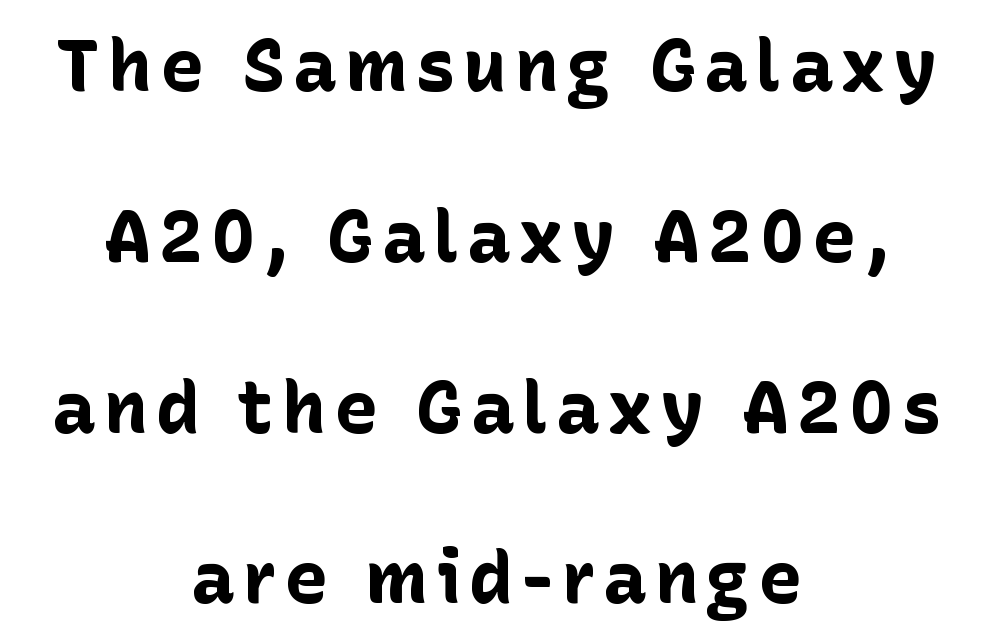
Q: Is the text bold? A: Yes.
Q: Is the text italic (slanted)? A: No, it is upright.
Q: Is the typeface a serif or a sans-serif typeface? A: Sans-serif.
Q: Is the text underlined? A: No.
Q: How is the paragraph aligned? A: Centered.
Q: Is the spacing between lines tight, normal or loose? A: Loose.
Q: Width (condensed, normal, or wide)? A: Normal.
Q: Stroke contrast? A: Low.
Q: x-height? A: Medium.
Q: Monospaced? A: No.
